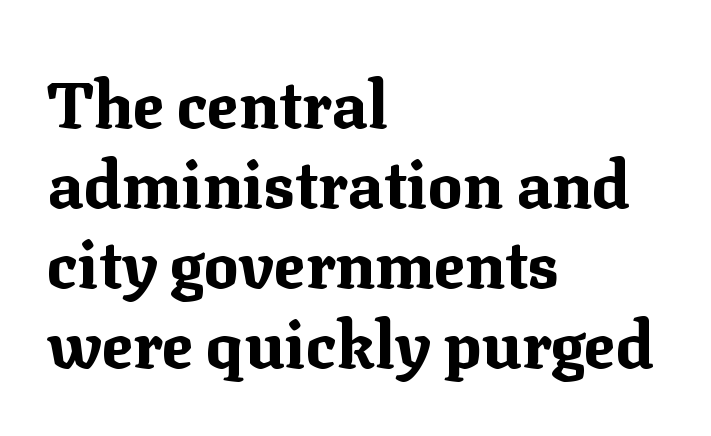
The image shows 65 px bold serif type, upright; set left-aligned, line spacing 1.23x, normal letter spacing, not underlined; medium stroke contrast and a medium x-height.
